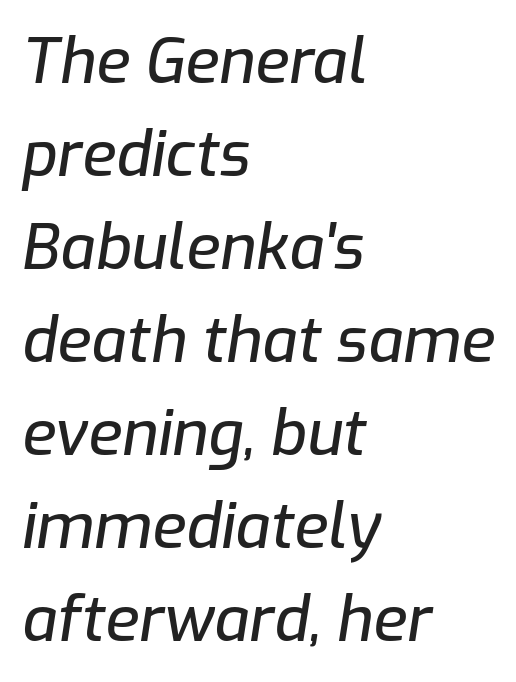
Q: Is the text italic (slanted)? A: Yes, it leans right by about 9 degrees.
Q: Is the text underlined? A: No.
Q: How is the paragraph aligned? A: Left-aligned.
Q: Is the spacing between letters normal or unusually wide? A: Normal.
Q: Is the spacing between lines tight, normal or loose? A: Normal.
Q: Width (condensed, normal, or wide)? A: Normal.
Q: Stroke contrast? A: Low.
Q: x-height? A: Medium.
Q: Monospaced? A: No.
